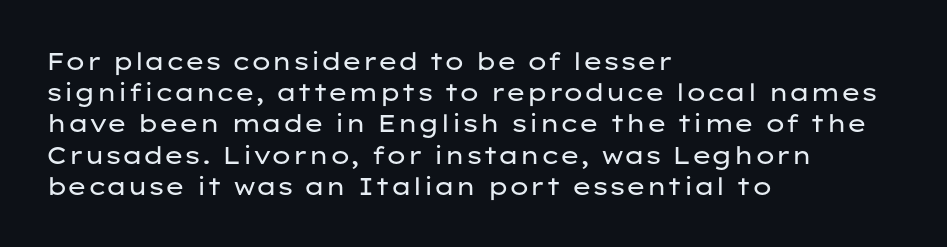
{"italic": "no", "bold": "no", "underline": "no", "align": "left", "line_spacing": "normal", "line_spacing_ratio": 1.3, "letter_spacing": "normal", "letter_spacing_em": 0.0, "glyph_px": 24}
